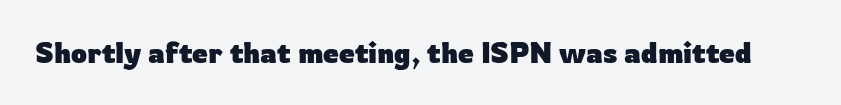
{"serif": "no", "italic": "no", "bold": "yes", "weight": "heavy", "width": "normal", "stroke_contrast": "low", "x_height": "medium", "monospaced": "no", "underline": "no", "letter_spacing": "normal", "letter_spacing_em": 0.0, "glyph_px": 28}
